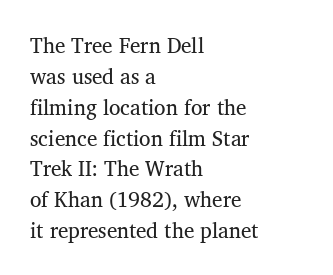
If you drew a line through each stem, it would be perfectly vertical. Leftover space on each line is placed entirely after the last word. The vertical gap from one line to the next is medium. The specimen omits any rule beneath the text block's lines.
